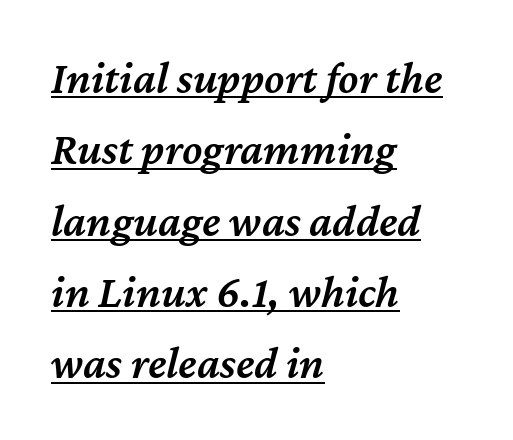
Q: Is the text bold? A: Semi-bold.
Q: Is the text italic (slanted)? A: Yes, it leans right by about 12 degrees.
Q: Is the text underlined? A: Yes.
Q: How is the paragraph aligned? A: Left-aligned.
Q: Is the spacing between letters normal or unusually wide? A: Normal.
Q: Is the spacing between lines tight, normal or loose? A: Normal.
Q: Width (condensed, normal, or wide)? A: Normal.
Q: Stroke contrast? A: Medium.
Q: x-height? A: Medium.
Q: Monospaced? A: No.
